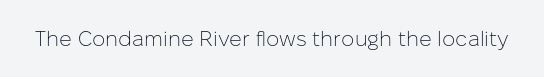
The image shows 21 px text type, upright; set normal letter spacing, not underlined.
